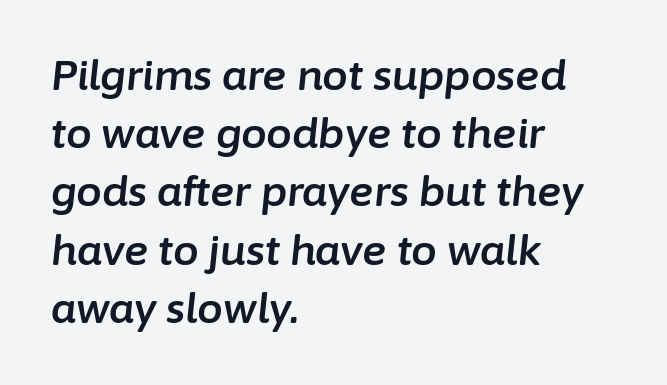
{"italic": "yes", "lean": "right", "slant_degrees": 6, "width": "normal", "stroke_contrast": "low", "x_height": "medium", "monospaced": "no", "underline": "no", "align": "left", "line_spacing": "normal", "line_spacing_ratio": 1.42, "letter_spacing": "normal", "letter_spacing_em": 0.0, "glyph_px": 41}
